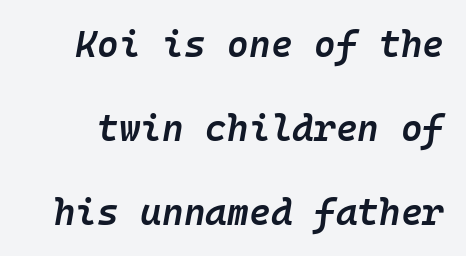
{"italic": "yes", "lean": "right", "slant_degrees": 10, "bold": "semi", "weight": "semibold", "width": "normal", "stroke_contrast": "low", "x_height": "medium", "monospaced": "yes", "underline": "no", "line_spacing": "loose", "line_spacing_ratio": 2.27, "letter_spacing": "normal", "letter_spacing_em": 0.0, "glyph_px": 37}
